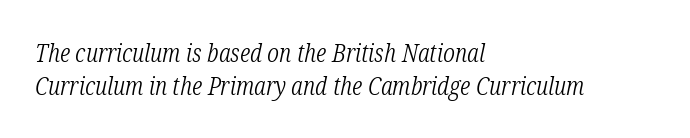
Line beginnings align vertically; line endings do not. Nobody touched the tracking dial on this one. Quick note: italic. Decoration check: the copy has no underline. A light-to-regular cut is what we see here. The rows are spaced the way most documents space them.
